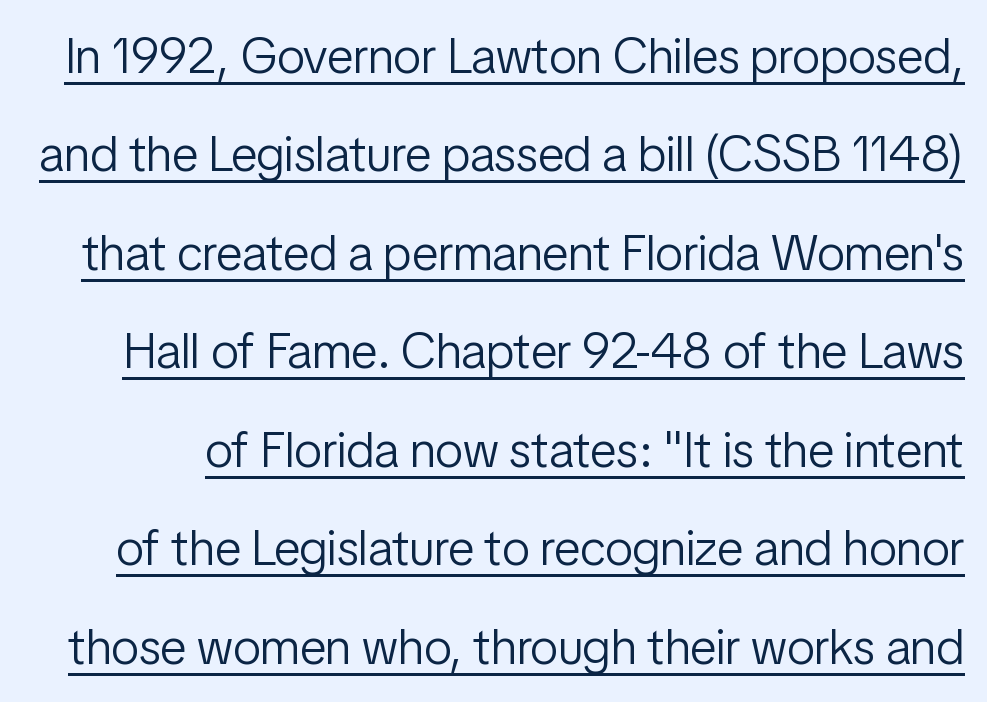
Is the stroke heavy? The answer is a plain regular-or-lighter. The letterforms sit shoulder to shoulder at normal distance. Leading is clearly above the norm, producing a sparse column. Posture: upright roman.
